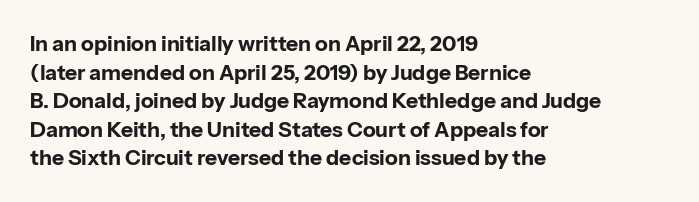
The image shows 21 px bold type, upright; set left-aligned, normal line spacing (1.36x), normal letter spacing, not underlined.
